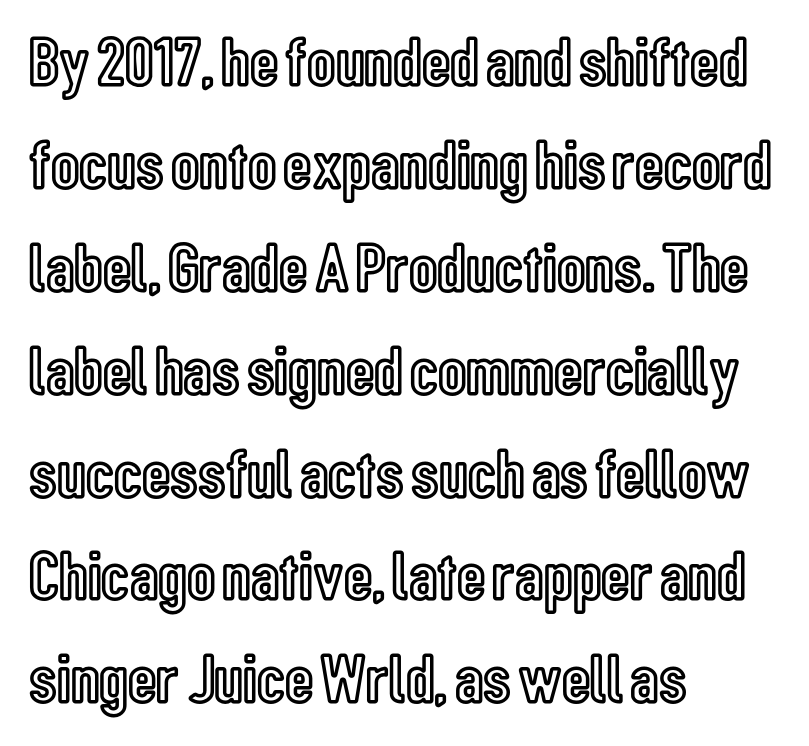
Q: Is the text italic (slanted)? A: No, it is upright.
Q: Is the text underlined? A: No.
Q: How is the paragraph aligned? A: Left-aligned.
Q: Is the spacing between letters normal or unusually wide? A: Normal.
Q: Is the spacing between lines tight, normal or loose? A: Normal.
Q: Width (condensed, normal, or wide)? A: Condensed.
Q: x-height? A: Medium.
Q: Monospaced? A: No.
